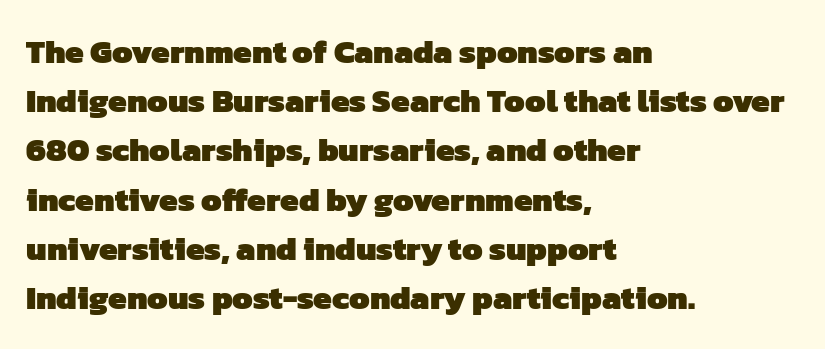
No feet cap the strokes, marking this as sans-serif type. Every row of glyphs begins at an identical x-position on the left. You'd pick this weight for a headline — it's a proper bold. In terms of leading, this rendering sits right in the middle. The face used here is rendered with its standard letterfit.
